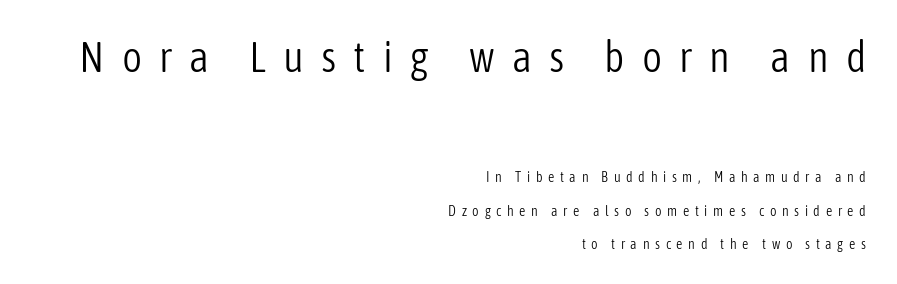
This sample trades compactness for vertical openness between lines. The face used here appears at its bigger size in the upper chunk. Unlike a traditional serif, this face leaves its strokes unadorned. Each stroke keeps to a modest, everyday thickness or less. You can tell it's not italic because the verticals are truly vertical.
